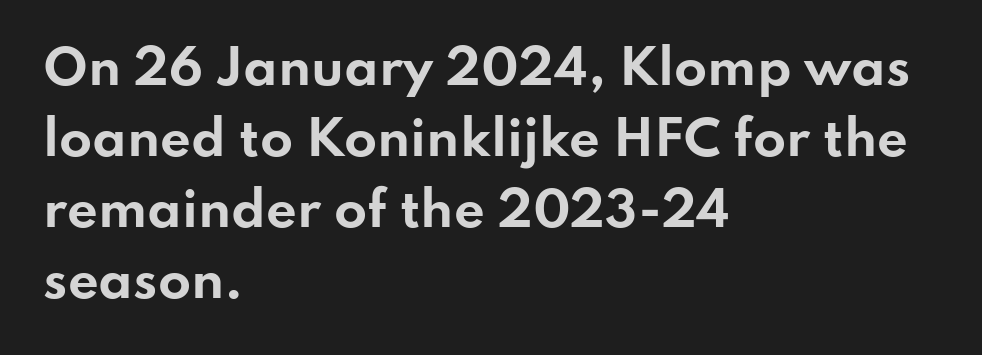
This sample uses plain, unmodified letter spacing. As a designer I'd log this as weight 700, bold. The rendering uses a moderate line-height, typical for paragraphs. The passage shown is not underscored anywhere. The face used here is proportionally spaced, like ordinary book or web type. Reading down the block, your eye returns to a fixed left position each line.
